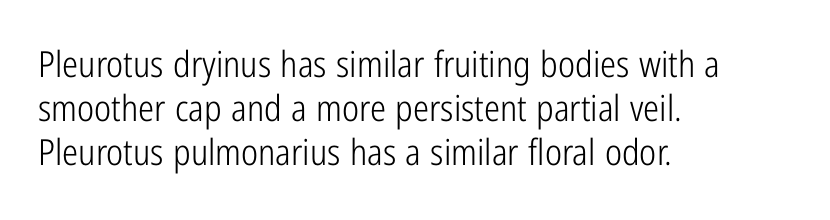
Q: Is the text bold? A: No.
Q: Is the text italic (slanted)? A: No, it is upright.
Q: Is the typeface a serif or a sans-serif typeface? A: Sans-serif.
Q: Is the text underlined? A: No.
Q: How is the paragraph aligned? A: Left-aligned.
Q: Is the spacing between letters normal or unusually wide? A: Normal.
Q: Width (condensed, normal, or wide)? A: Condensed.
Q: Stroke contrast? A: Low.
Q: x-height? A: Medium.
Q: Monospaced? A: No.
